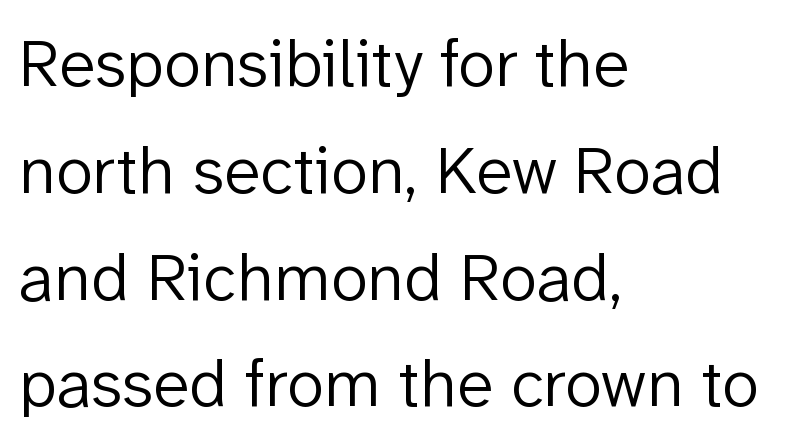
Q: Is the text bold? A: No.
Q: Is the text italic (slanted)? A: No, it is upright.
Q: Is the typeface a serif or a sans-serif typeface? A: Sans-serif.
Q: Is the text underlined? A: No.
Q: How is the paragraph aligned? A: Left-aligned.
Q: Is the spacing between letters normal or unusually wide? A: Normal.
Q: Is the spacing between lines tight, normal or loose? A: Normal.
Q: Width (condensed, normal, or wide)? A: Normal.
Q: Stroke contrast? A: Low.
Q: x-height? A: Medium.
Q: Monospaced? A: No.
